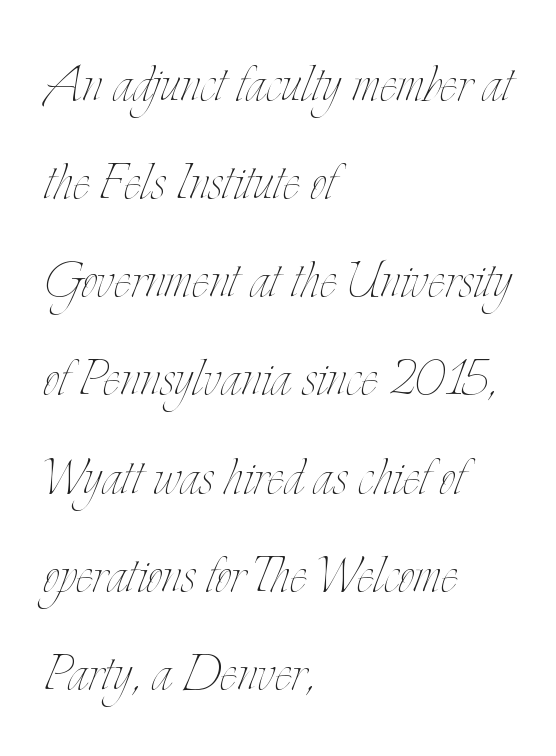
The image shows 65 px thin, condensed type; set left-aligned, normal line spacing (1.51x), normal letter spacing, not underlined; low stroke contrast and a small x-height.
